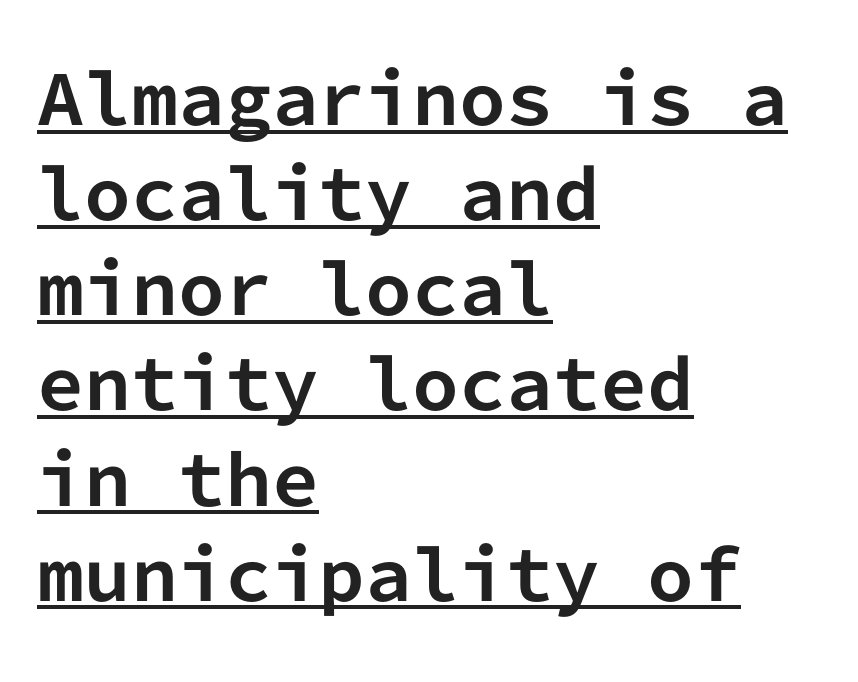
{"serif": "no", "italic": "no", "bold": "yes", "weight": "bold", "width": "normal", "stroke_contrast": "low", "x_height": "medium", "monospaced": "yes", "underline": "yes", "align": "left", "line_spacing": "normal", "line_spacing_ratio": 1.42, "letter_spacing": "normal", "letter_spacing_em": 0.0, "glyph_px": 67}
